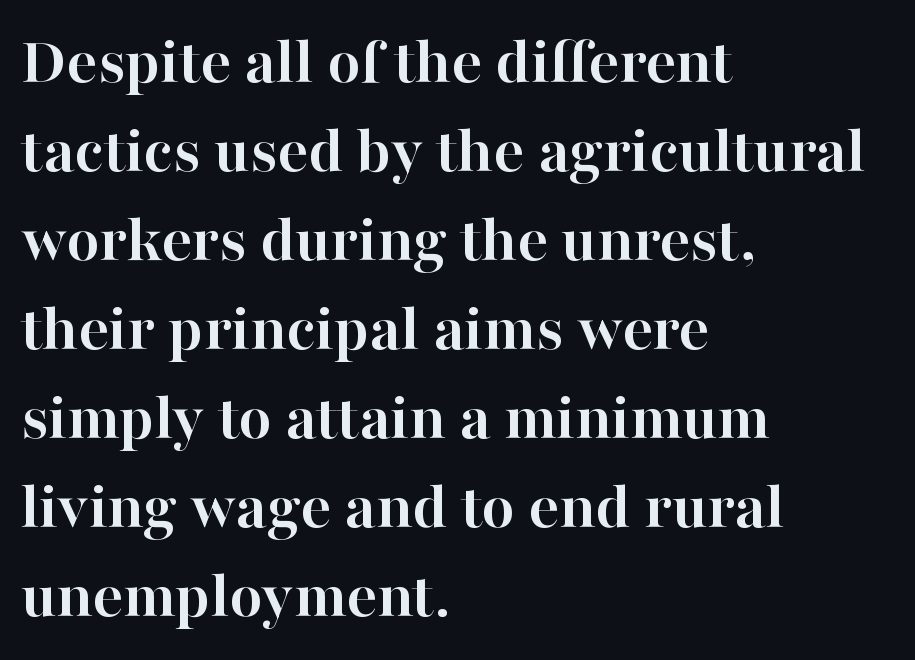
Students, this is bold: see how much ink each stroke carries. This rendering uses left alignment, leaving the right contour irregular. Spacing verdict: proportional, widths tailored to each character. Whoever set this chose a conventional vertical rhythm. The glyphs in this specimen are seriffed. Type without underlining.
